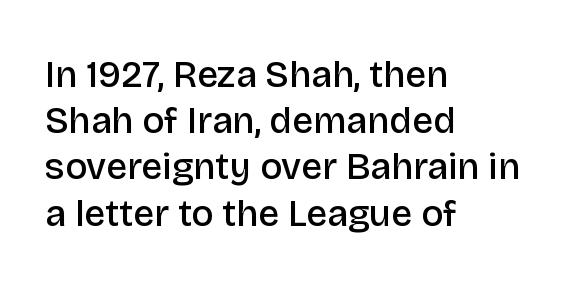
Varying glyph widths throughout — classic text-font behaviour. Ordinary non-slanted type is in use. Is the block centered? No — it sits flush against the left margin. Serifs: no, the terminals of the letterforms are clean. Lines of text with bare space underneath. No extra tracking has been applied to these lines.
